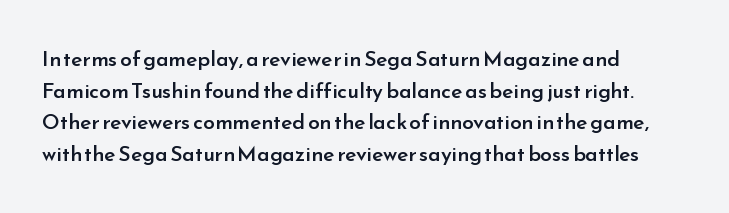
The image shows 21 px text type, upright; set left-aligned, normal line spacing (1.51x), normal letter spacing, not underlined.
